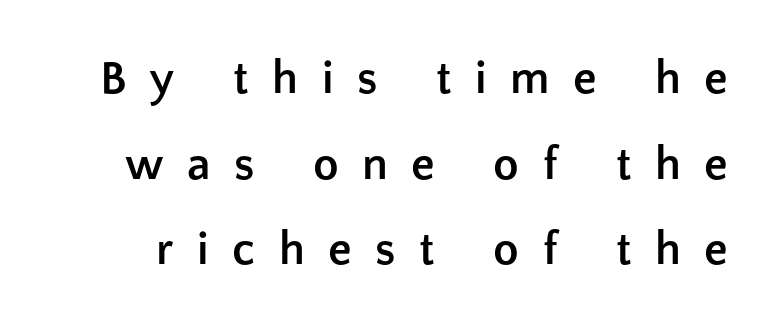
Q: Is the text bold? A: Yes.
Q: Is the text italic (slanted)? A: No, it is upright.
Q: Is the typeface a serif or a sans-serif typeface? A: Sans-serif.
Q: Is the text underlined? A: No.
Q: Is the spacing between letters normal or unusually wide? A: Unusually wide.
Q: Width (condensed, normal, or wide)? A: Normal.
Q: Stroke contrast? A: Low.
Q: x-height? A: Medium.
Q: Monospaced? A: No.
